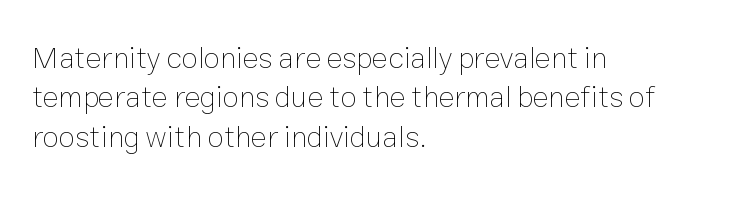
Q: Is the text bold? A: No.
Q: Is the text italic (slanted)? A: No, it is upright.
Q: Is the text underlined? A: No.
Q: How is the paragraph aligned? A: Left-aligned.
Q: Is the spacing between letters normal or unusually wide? A: Normal.
Q: Is the spacing between lines tight, normal or loose? A: Normal.
Q: Width (condensed, normal, or wide)? A: Normal.
Q: Stroke contrast? A: Low.
Q: x-height? A: Medium.
Q: Monospaced? A: No.
